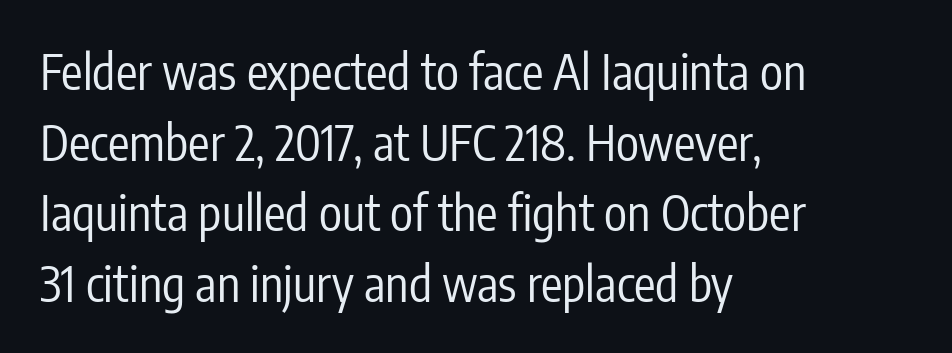
Q: Is the text bold? A: No.
Q: Is the text italic (slanted)? A: No, it is upright.
Q: Is the typeface a serif or a sans-serif typeface? A: Sans-serif.
Q: Is the text underlined? A: No.
Q: How is the paragraph aligned? A: Left-aligned.
Q: Is the spacing between letters normal or unusually wide? A: Normal.
Q: Is the spacing between lines tight, normal or loose? A: Normal.
Q: Width (condensed, normal, or wide)? A: Condensed.
Q: Stroke contrast? A: Low.
Q: x-height? A: Medium.
Q: Monospaced? A: No.
